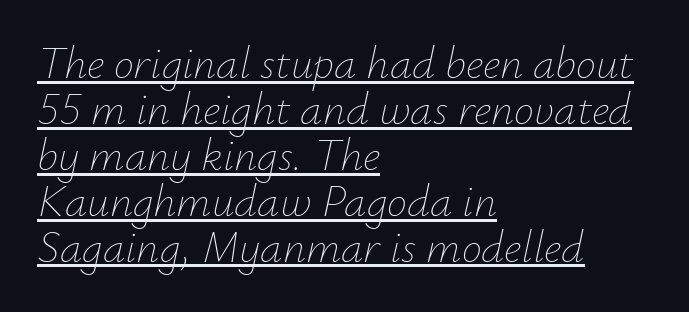
{"italic": "yes", "lean": "right", "slant_degrees": 12, "bold": "no", "weight": "thin", "width": "normal", "stroke_contrast": "low", "x_height": "small", "monospaced": "no", "underline": "yes", "align": "left", "line_spacing": "tight", "line_spacing_ratio": 1.02, "letter_spacing": "normal", "letter_spacing_em": 0.0, "glyph_px": 45}
